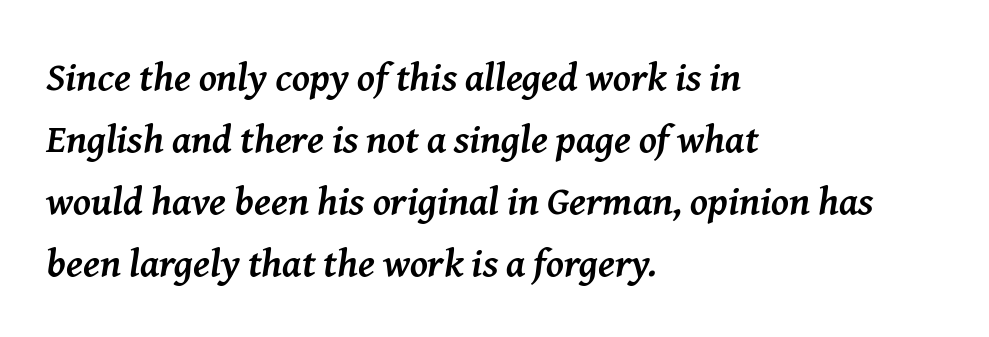
{"serif": "yes", "italic": "yes", "lean": "right", "slant_degrees": 8, "bold": "yes", "weight": "semibold", "width": "normal", "stroke_contrast": "medium", "x_height": "medium", "monospaced": "no", "underline": "no", "align": "left", "line_spacing": "normal", "line_spacing_ratio": 1.55, "letter_spacing": "normal", "letter_spacing_em": 0.0, "glyph_px": 40}
